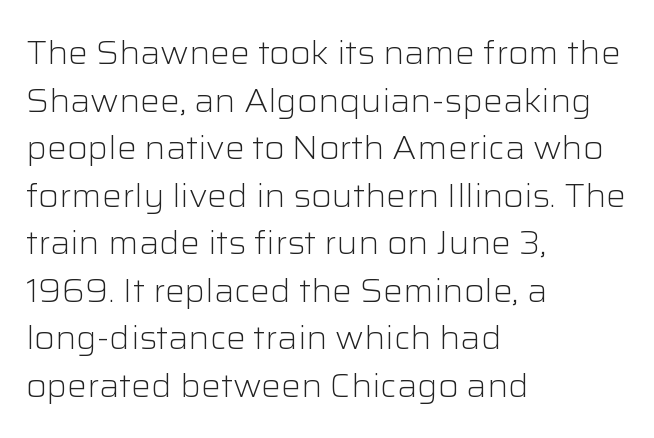
The designer went with a sans here, leaving each stem footless. A classic flush-left, rag-right setting is used for this passage. This rendering leaves character spacing at its baseline value. Here the designer chose a conventional face with non-uniform glyph widths. Every stem runs plumb, perpendicular to the baseline.
